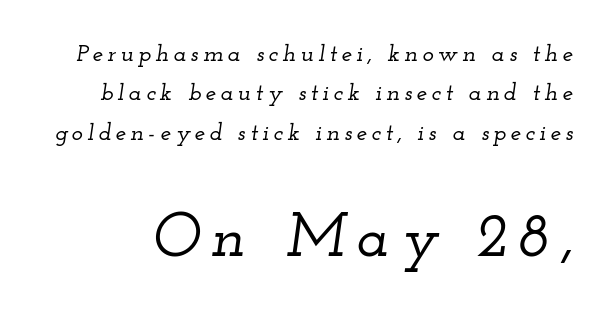
Unmarked baselines from the first word to the last. Classification — serif. A typesetter would call this proportional, since set widths differ per character. Top chunk: small. Bottom chunk: large.
